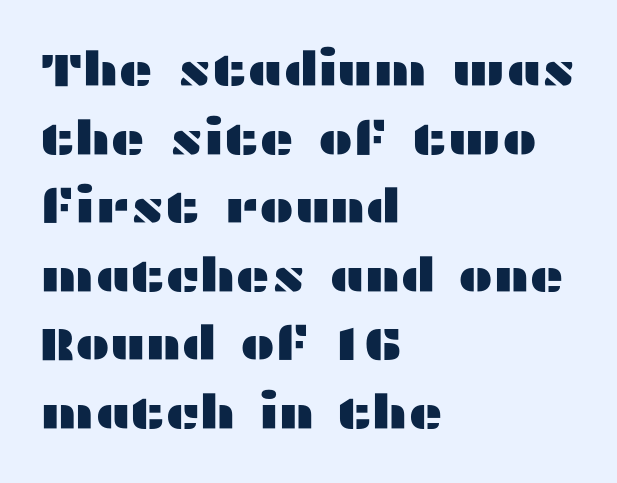
This sample is left-justified, so line endings fall wherever the words run out. The gaps between neighbouring characters are ordinary and unremarkable. Proportional: the letters do not fall into vertical columns. The font's upright variant was chosen for this text. The font family rendered here belongs to the sans-serif group. These lines sit exactly where default settings would place them.
